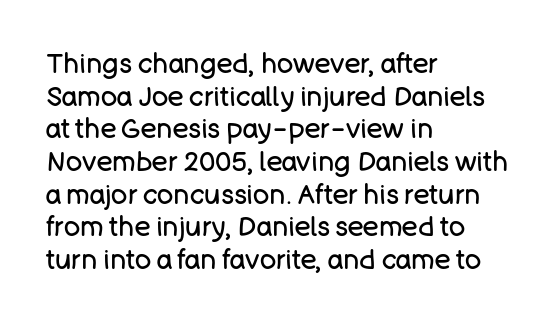
The image shows 27 px text type, upright; set left-aligned, line spacing 1.21x, normal letter spacing, not underlined.
